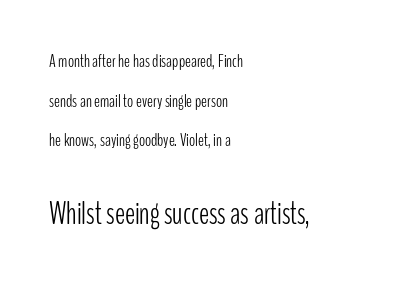
Q: Is the text bold? A: No.
Q: Is the text italic (slanted)? A: No, it is upright.
Q: Is the typeface a serif or a sans-serif typeface? A: Sans-serif.
Q: Is the text underlined? A: No.
Q: How is the paragraph aligned? A: Left-aligned.
Q: Is the spacing between letters normal or unusually wide? A: Normal.
Q: Is the spacing between lines tight, normal or loose? A: Loose.
Q: Which block of text is set in a larger size, the first (top) or the second (bottom)? A: The second (bottom) one.
Q: Width (condensed, normal, or wide)? A: Condensed.
Q: Stroke contrast? A: Low.
Q: x-height? A: Medium.
Q: Monospaced? A: No.
